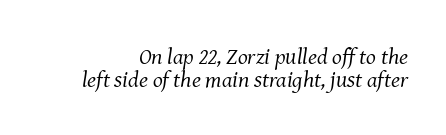
{"italic": "yes", "lean": "right", "slant_degrees": 8, "bold": "no", "underline": "no", "line_spacing": "tight", "line_spacing_ratio": 1.01, "letter_spacing": "normal", "letter_spacing_em": 0.0, "glyph_px": 23}
